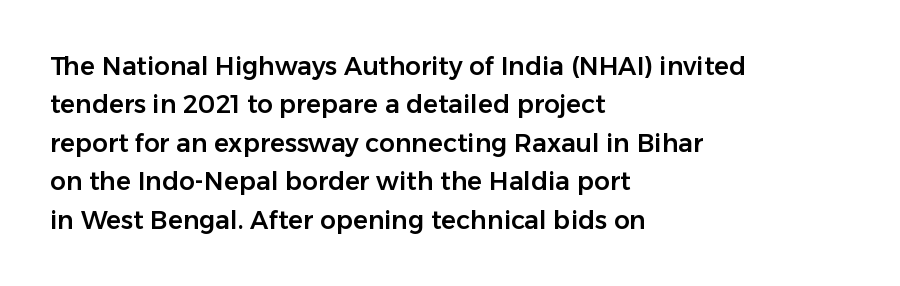
These lines stack with their left ends in a neat column. This is the regular roman posture of the typeface. Leading matches the norm, producing a regular column. No extra tracking has been applied to these lines. Type without underlining.
